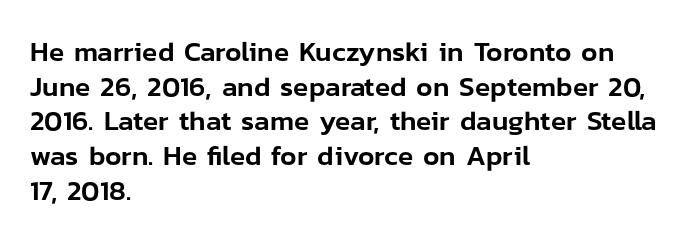
{"serif": "no", "italic": "no", "width": "normal", "stroke_contrast": "low", "x_height": "medium", "monospaced": "no", "underline": "no", "align": "left", "line_spacing_ratio": 1.24, "letter_spacing": "normal", "letter_spacing_em": 0.0, "glyph_px": 28}
